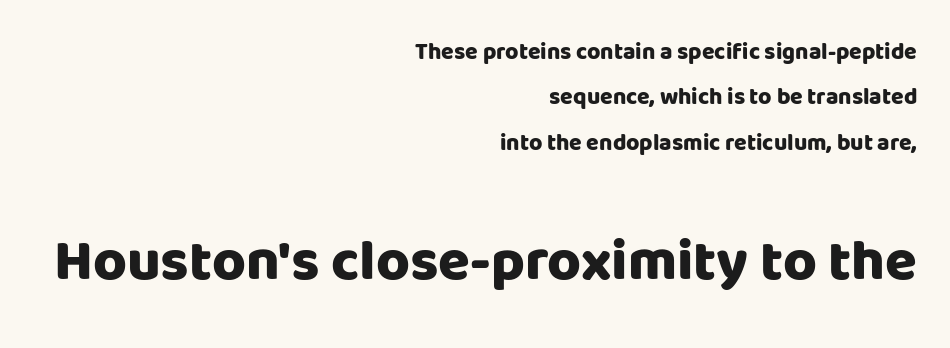
{"serif": "no", "italic": "no", "bold": "yes", "weight": "heavy", "width": "normal", "stroke_contrast": "low", "x_height": "large", "monospaced": "no", "underline": "no", "align": "right", "line_spacing": "loose", "line_spacing_ratio": 1.97, "letter_spacing": "normal", "letter_spacing_em": 0.0, "larger_block": "second", "size_ratio": 2.52, "glyph_px": 58}
